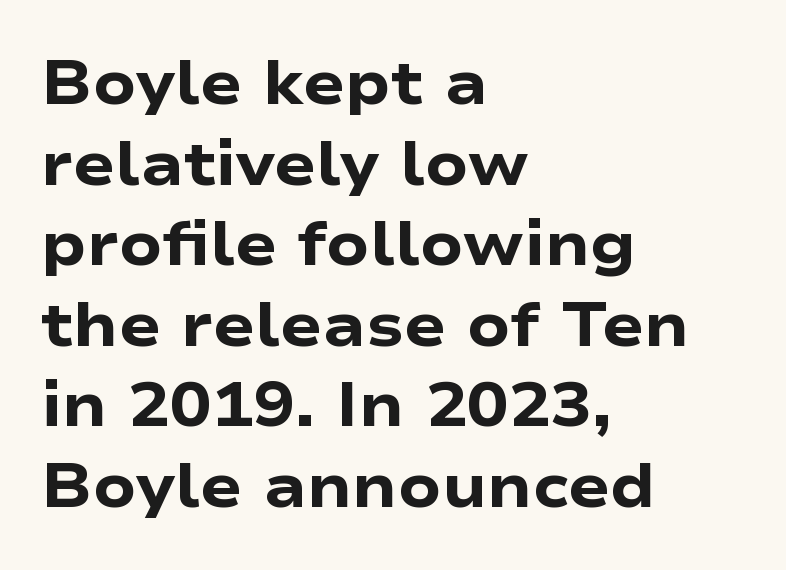
Style check: upright. The glyphs in this specimen are sans serif. Line beginnings align vertically; line endings do not. Short note: letters normally spaced. A clean baseline with only descenders dipping below it. The designer left line spacing at the default.
